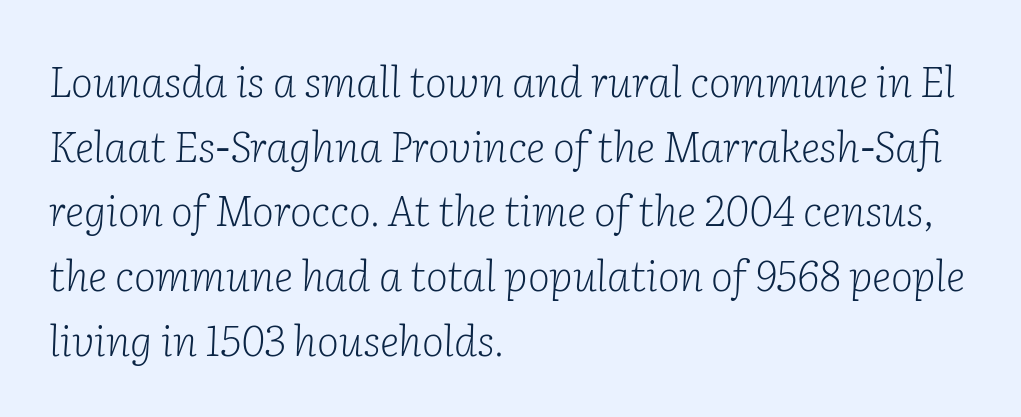
Q: Is the text bold? A: No.
Q: Is the text italic (slanted)? A: Yes, it leans right by about 2 degrees.
Q: Is the typeface a serif or a sans-serif typeface? A: Serif.
Q: Is the text underlined? A: No.
Q: How is the paragraph aligned? A: Left-aligned.
Q: Is the spacing between letters normal or unusually wide? A: Normal.
Q: Is the spacing between lines tight, normal or loose? A: Normal.
Q: Width (condensed, normal, or wide)? A: Normal.
Q: Stroke contrast? A: Low.
Q: x-height? A: Medium.
Q: Monospaced? A: No.
